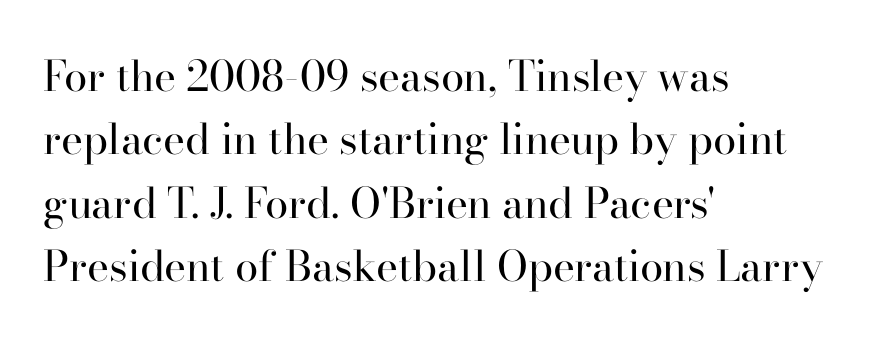
Q: Is the text bold? A: No.
Q: Is the text italic (slanted)? A: No, it is upright.
Q: Is the typeface a serif or a sans-serif typeface? A: Serif.
Q: Is the text underlined? A: No.
Q: How is the paragraph aligned? A: Left-aligned.
Q: Is the spacing between letters normal or unusually wide? A: Normal.
Q: Is the spacing between lines tight, normal or loose? A: Normal.
Q: Width (condensed, normal, or wide)? A: Normal.
Q: Stroke contrast? A: High.
Q: x-height? A: Small.
Q: Monospaced? A: No.
